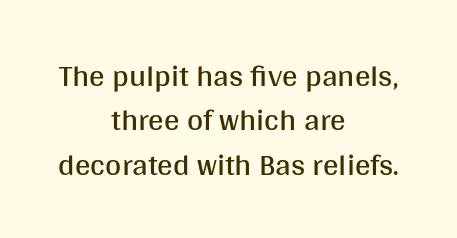
The image shows 31 px regular-weight sans-serif type, upright; set centered, normal line spacing (1.43x), normal letter spacing, not underlined; medium stroke contrast and a large x-height.
